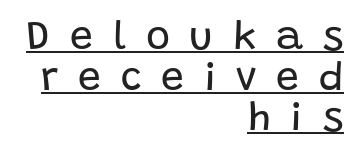
Each word looks stretched out because of the extra space between its letters. The passage shown is not bold in any degree. These lines are rendered in a variable-pitch font. No feet cap the strokes, marking this as sans-serif type. Notice how a bar underscores the lettering throughout. Typeset ragged left — the right edge is the straight one.
